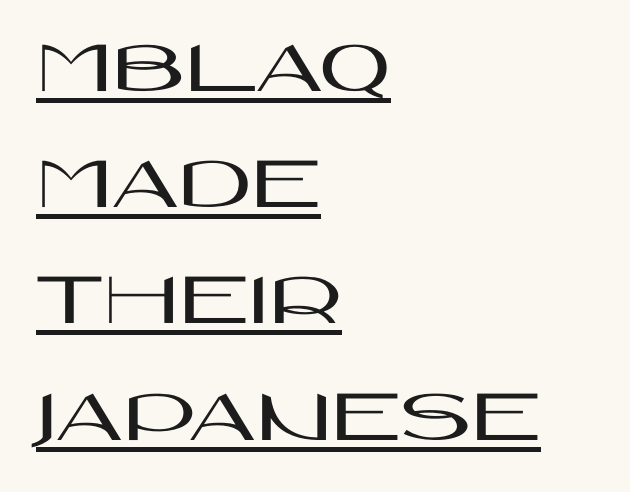
Line beginnings align vertically; line endings do not. The rendering keeps characters at their native spacing. Looks like regular typesetting: each glyph gets only the width it needs. The typesetter has applied underlining to the passage shown. This is roman type, the default non-slanted kind.
